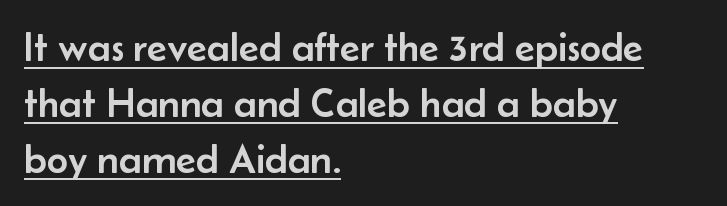
The image shows 41 px sans-serif type, upright; set left-aligned, normal line spacing (1.36x), normal letter spacing, underlined; low stroke contrast and a small x-height.
